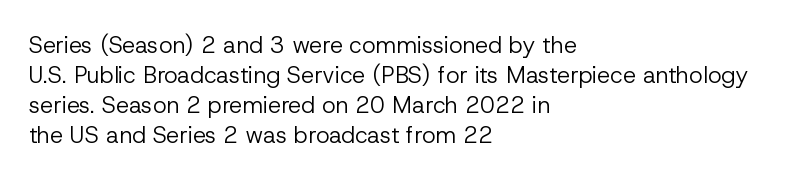
The image shows 23 px text type, upright; set left-aligned, normal line spacing (1.3x), normal letter spacing, not underlined.
